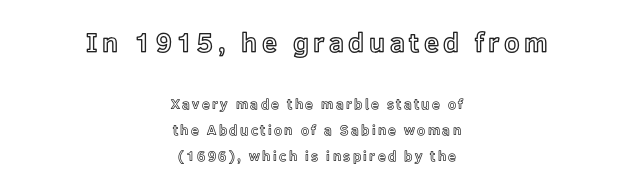
The image shows 27 px text type, upright; set centered, line spacing 1.84x, not underlined; the first (top) block is 1.93x larger.
